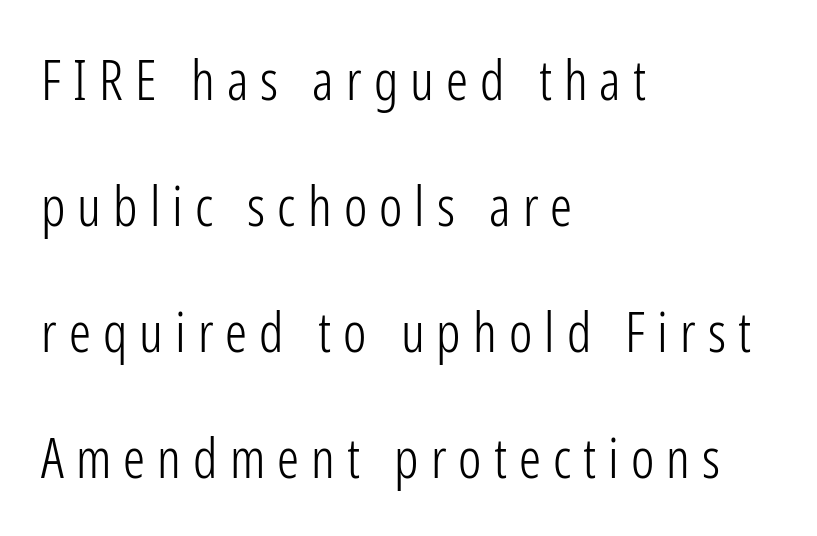
{"serif": "no", "italic": "no", "bold": "no", "weight": "light", "width": "condensed", "stroke_contrast": "low", "x_height": "medium", "monospaced": "no", "underline": "no", "align": "left", "line_spacing": "loose", "line_spacing_ratio": 2.29, "letter_spacing": "wide", "letter_spacing_em": 0.22, "glyph_px": 55}
